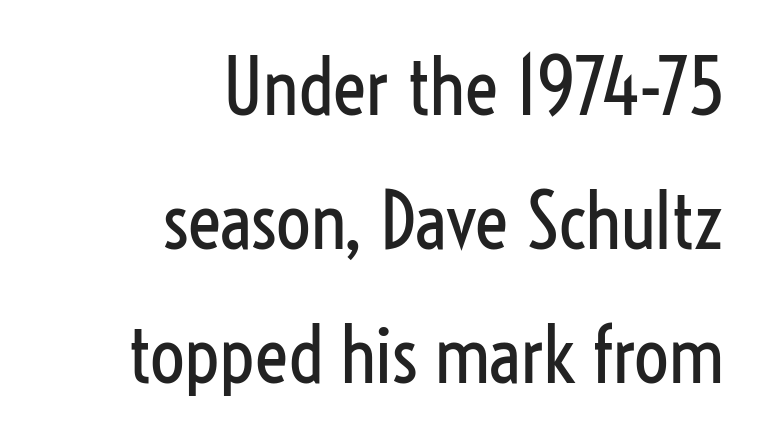
The paragraph shown leans on its right margin. You can tell it's not italic because the verticals are truly vertical. The letters carry no serifs — their stems end cleanly without finishing strokes. Does extra space separate the letters? No, they use regular spacing. Vertical stems look standard width or narrower in stroke.
